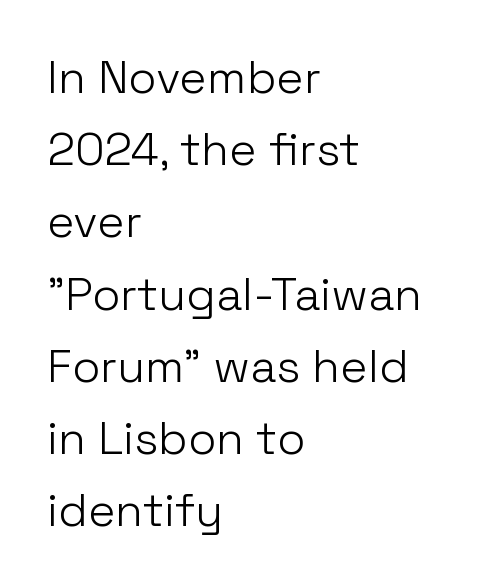
{"serif": "no", "italic": "no", "bold": "no", "weight": "light", "width": "normal", "stroke_contrast": "low", "x_height": "medium", "monospaced": "no", "underline": "no", "align": "left", "line_spacing": "normal", "line_spacing_ratio": 1.57, "letter_spacing": "normal", "letter_spacing_em": 0.0, "glyph_px": 46}
